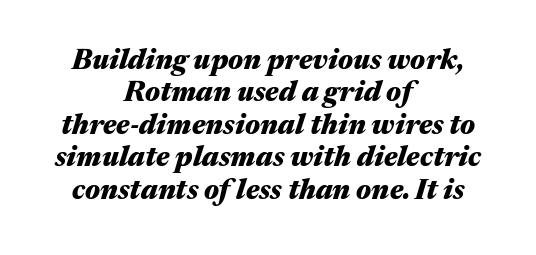
{"italic": "yes", "lean": "right", "slant_degrees": 17, "bold": "yes", "weight": "heavy", "width": "wide", "stroke_contrast": "medium", "x_height": "medium", "monospaced": "no", "underline": "no", "align": "center", "line_spacing_ratio": 1.16, "letter_spacing": "normal", "letter_spacing_em": 0.0, "glyph_px": 28}
